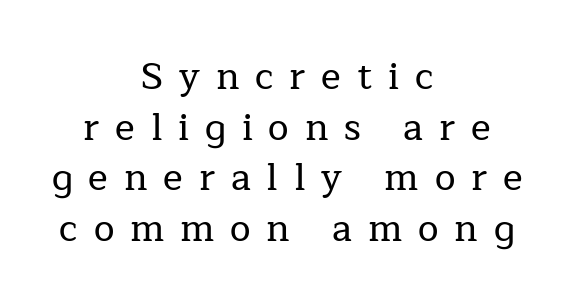
{"serif": "yes", "italic": "no", "width": "normal", "stroke_contrast": "low", "x_height": "medium", "monospaced": "no", "underline": "no", "align": "center", "line_spacing": "normal", "line_spacing_ratio": 1.37, "letter_spacing": "wide", "letter_spacing_em": 0.43, "glyph_px": 37}
